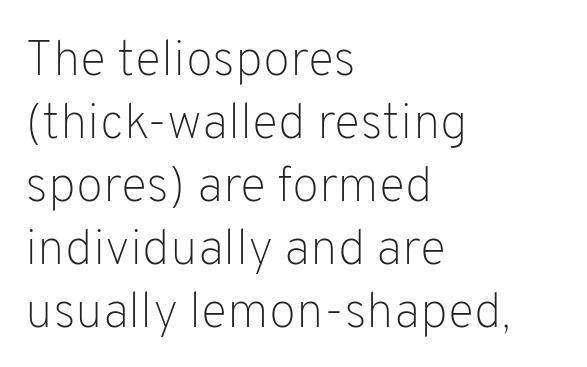
Weight: not bold — regular or lighter. The passage shown is typeset with a sans-serif family. Reading down the column, the eye jumps a familiar distance to each next line. Underline: absent. The typesetter chose a ragged-right arrangement here. These lines are rendered in a variable-pitch font.
